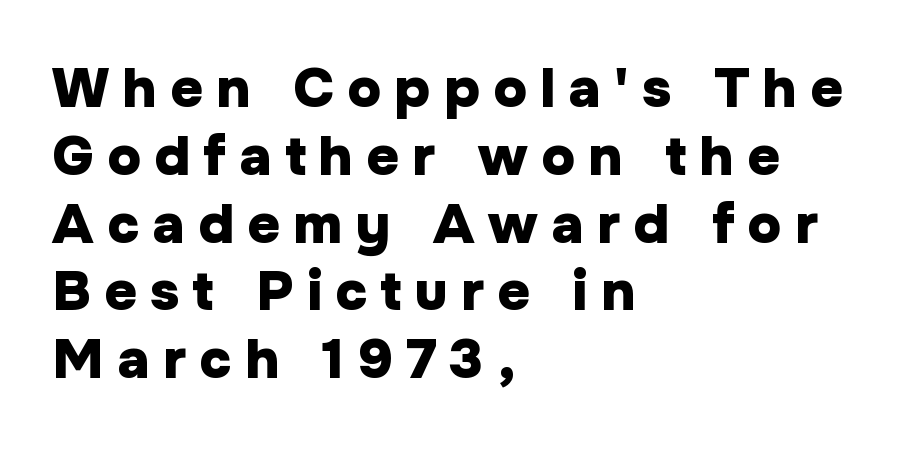
Q: Is the text bold? A: Yes.
Q: Is the text italic (slanted)? A: No, it is upright.
Q: Is the typeface a serif or a sans-serif typeface? A: Sans-serif.
Q: Is the text underlined? A: No.
Q: How is the paragraph aligned? A: Left-aligned.
Q: Is the spacing between letters normal or unusually wide? A: Unusually wide.
Q: Width (condensed, normal, or wide)? A: Normal.
Q: Stroke contrast? A: Low.
Q: x-height? A: Medium.
Q: Monospaced? A: No.
